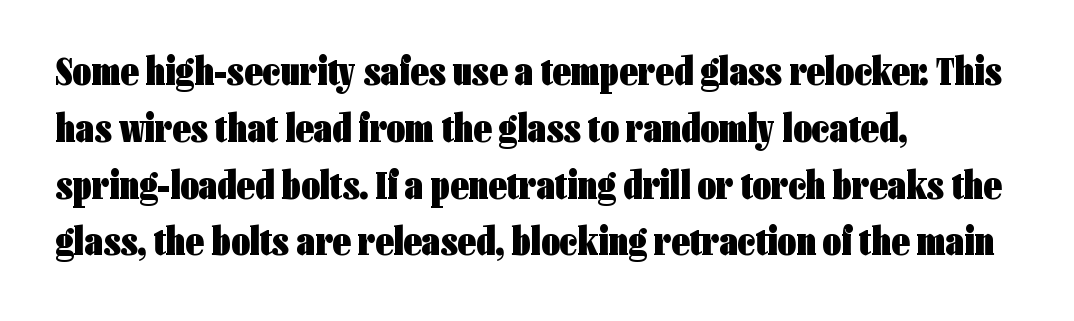
{"serif": "no", "italic": "no", "bold": "yes", "weight": "heavy", "width": "condensed", "stroke_contrast": "low", "x_height": "medium", "monospaced": "no", "underline": "no", "align": "left", "line_spacing": "normal", "line_spacing_ratio": 1.42, "letter_spacing": "normal", "letter_spacing_em": 0.0, "glyph_px": 40}
